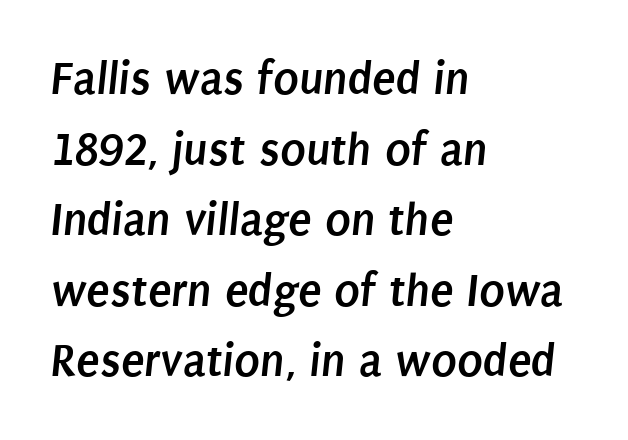
Q: Is the text bold? A: Yes.
Q: Is the typeface a serif or a sans-serif typeface? A: Sans-serif.
Q: Is the text underlined? A: No.
Q: How is the paragraph aligned? A: Left-aligned.
Q: Is the spacing between letters normal or unusually wide? A: Normal.
Q: Is the spacing between lines tight, normal or loose? A: Normal.
Q: Width (condensed, normal, or wide)? A: Condensed.
Q: Stroke contrast? A: Low.
Q: x-height? A: Large.
Q: Monospaced? A: No.
